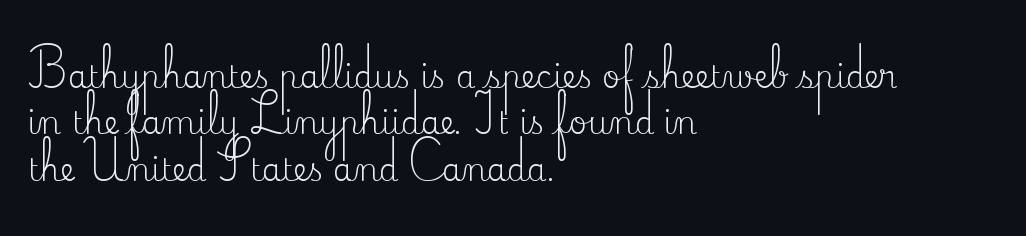
{"serif": "yes", "italic": "no", "bold": "no", "weight": "regular", "width": "normal", "stroke_contrast": "medium", "x_height": "small", "monospaced": "no", "underline": "no", "align": "left", "line_spacing": "normal", "line_spacing_ratio": 1.5, "letter_spacing": "normal", "letter_spacing_em": 0.0, "glyph_px": 31}
